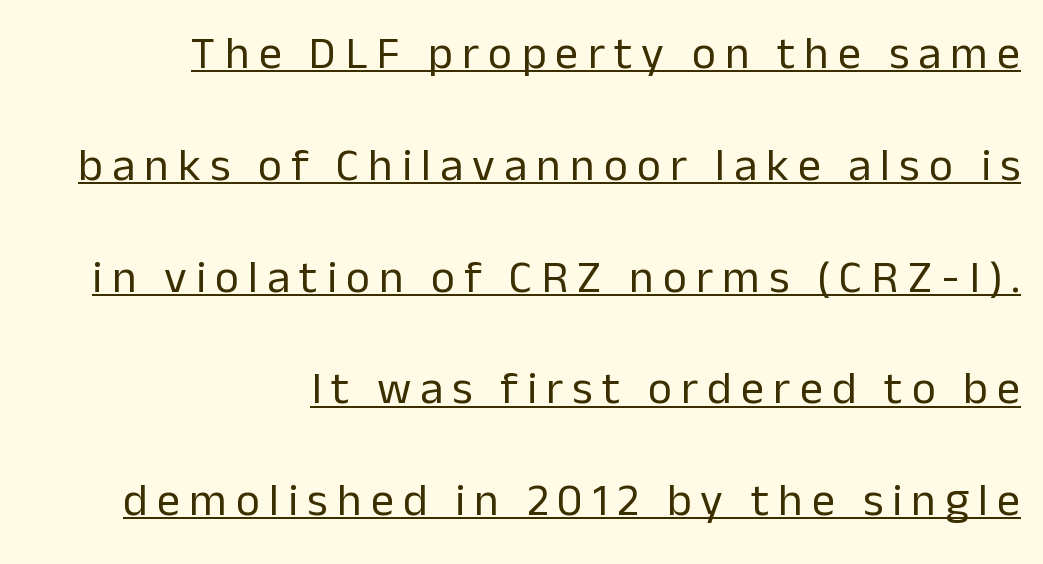
Vertical strokes here are truly vertical. This sample uses a sans-serif face. Bold? No — there's no thickening of the strokes. You could not count columns in this text — the font is proportionally spaced. Whoever set this chose breathing room over compactness in the vertical rhythm. These lines are set flush right with a ragged left edge.
